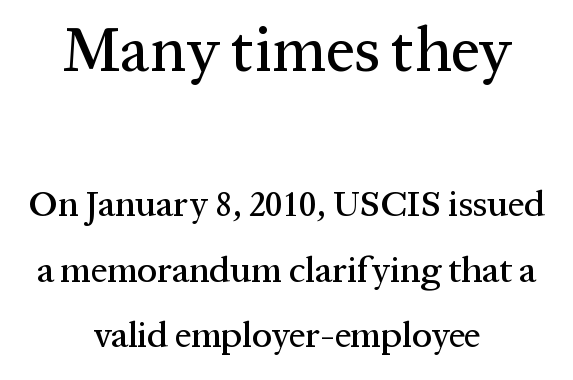
The image shows 63 px serif type, upright; set centered, line spacing 1.82x, normal letter spacing, not underlined; the first (top) block is 1.75x larger; medium stroke contrast and a medium x-height.
